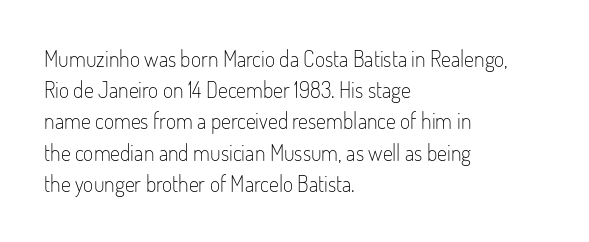
{"italic": "no", "bold": "no", "underline": "no", "align": "left", "line_spacing": "normal", "line_spacing_ratio": 1.42, "letter_spacing": "normal", "letter_spacing_em": 0.0, "glyph_px": 22}
